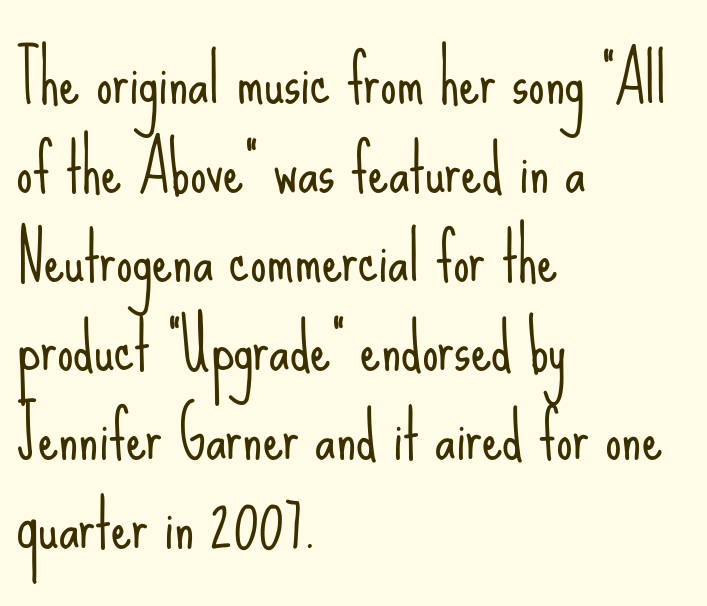
The image shows 65 px light, condensed sans-serif type, upright; set left-aligned, normal line spacing (1.37x), normal letter spacing, not underlined; low stroke contrast and a small x-height.
